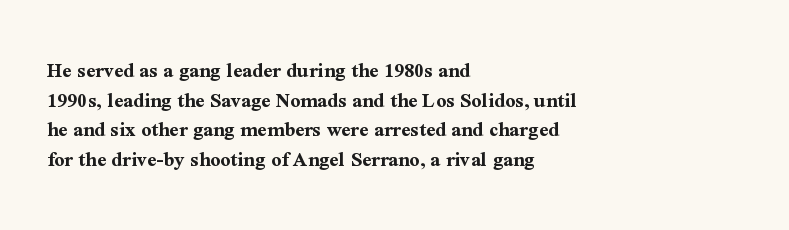
{"italic": "no", "bold": "yes", "underline": "no", "align": "left", "line_spacing": "normal", "line_spacing_ratio": 1.35, "letter_spacing": "normal", "letter_spacing_em": 0.0, "glyph_px": 22}
